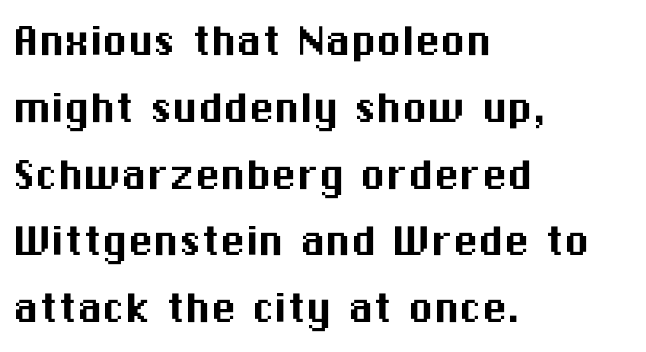
Notice how the passage keeps a crisp vertical edge on the left only. Underline: absent. A sans-serif font was chosen for this passage. The passage shown is typed in a proportional face where columns would drift. This rendering leaves character spacing at its baseline value. You can tell it's not italic because the verticals are truly vertical.
